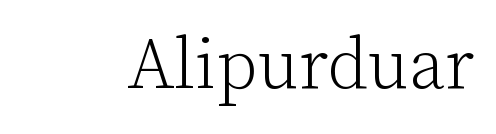
Q: Is the text bold? A: No.
Q: Is the text italic (slanted)? A: No, it is upright.
Q: Is the typeface a serif or a sans-serif typeface? A: Serif.
Q: Is the text underlined? A: No.
Q: Is the spacing between letters normal or unusually wide? A: Normal.
Q: Width (condensed, normal, or wide)? A: Normal.
Q: Stroke contrast? A: Low.
Q: x-height? A: Medium.
Q: Monospaced? A: No.
